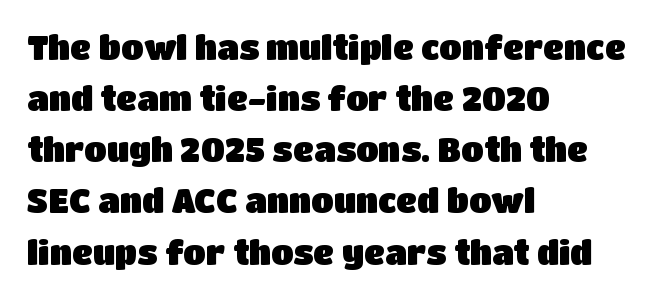
The image shows 33 px sans-serif type, upright; set left-aligned, normal line spacing (1.55x), normal letter spacing, not underlined; low stroke contrast and a large x-height.
